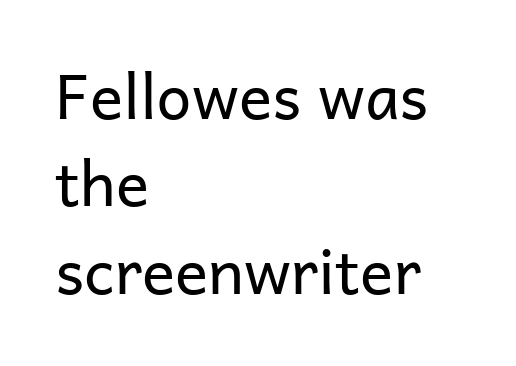
Q: Is the text bold? A: No.
Q: Is the text italic (slanted)? A: No, it is upright.
Q: Is the typeface a serif or a sans-serif typeface? A: Sans-serif.
Q: Is the text underlined? A: No.
Q: How is the paragraph aligned? A: Left-aligned.
Q: Is the spacing between letters normal or unusually wide? A: Normal.
Q: Is the spacing between lines tight, normal or loose? A: Normal.
Q: Width (condensed, normal, or wide)? A: Normal.
Q: Stroke contrast? A: Low.
Q: x-height? A: Medium.
Q: Monospaced? A: No.
